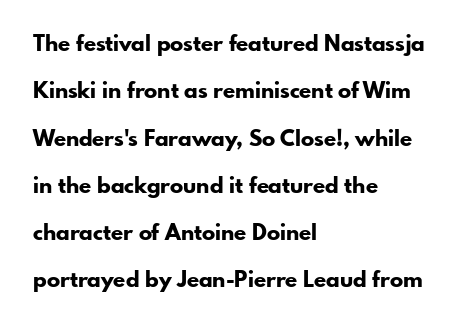
{"italic": "no", "bold": "yes", "underline": "no", "align": "left", "line_spacing": "loose", "line_spacing_ratio": 2.15, "letter_spacing": "normal", "letter_spacing_em": 0.0, "glyph_px": 22}
